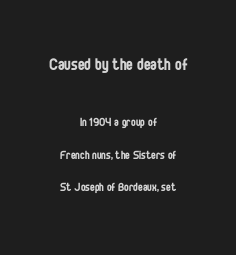
The block of text is sparse from top to bottom, with ample space between rows. Rule under the text: the space is simply empty. Neither beginnings nor endings align; midpoints do. Ordinary non-slanted type is in use. Between these two stacked blocks, the higher one wins on size.
